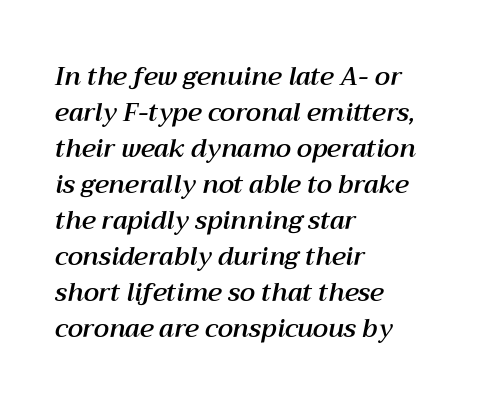
{"italic": "yes", "lean": "right", "slant_degrees": 12, "underline": "no", "align": "left", "line_spacing": "normal", "line_spacing_ratio": 1.44, "letter_spacing": "normal", "letter_spacing_em": 0.0, "glyph_px": 25}
